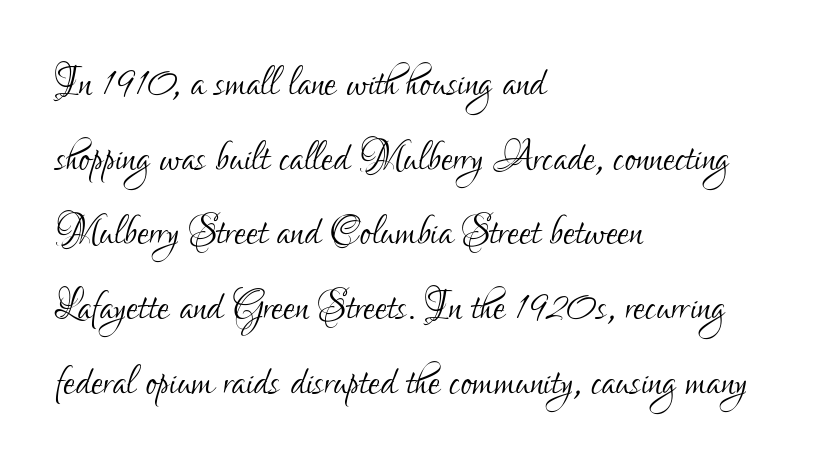
The image shows 53 px light, condensed sans-serif type; set left-aligned, normal line spacing (1.41x), normal letter spacing, not underlined; low stroke contrast and a small x-height.
